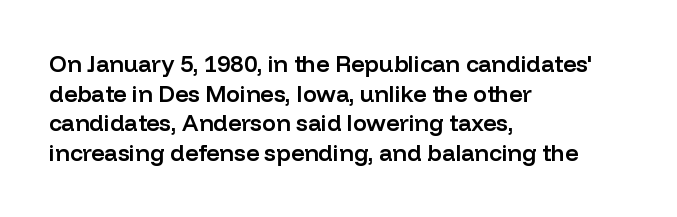
{"italic": "no", "bold": "semi", "underline": "no", "align": "left", "line_spacing": "normal", "line_spacing_ratio": 1.29, "letter_spacing": "normal", "letter_spacing_em": 0.0, "glyph_px": 23}
